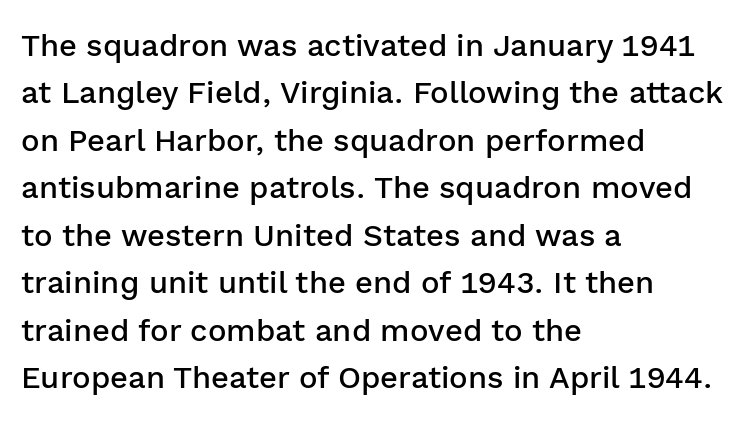
Ascenders rise straight up at ninety degrees. The strokes are fattened partway — semibold, not bold. Character widths vary here, with narrow letters taking less room than wide ones. No word sits above an underline.
